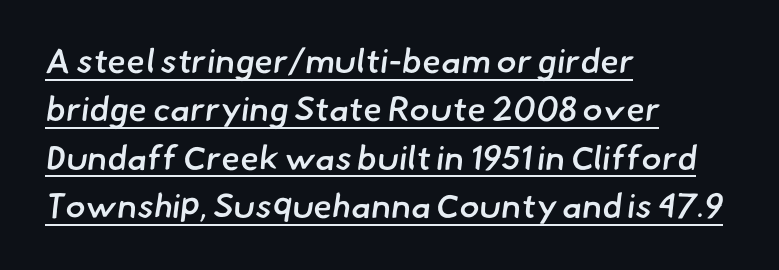
{"serif": "no", "bold": "semi", "weight": "semibold", "width": "normal", "stroke_contrast": "low", "x_height": "small", "monospaced": "no", "underline": "yes", "align": "left", "line_spacing": "normal", "line_spacing_ratio": 1.42, "letter_spacing": "normal", "letter_spacing_em": 0.0, "glyph_px": 34}
